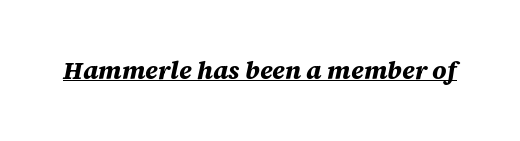
{"italic": "yes", "lean": "right", "slant_degrees": 12, "bold": "yes", "underline": "yes", "letter_spacing": "normal", "letter_spacing_em": 0.0, "glyph_px": 25}
